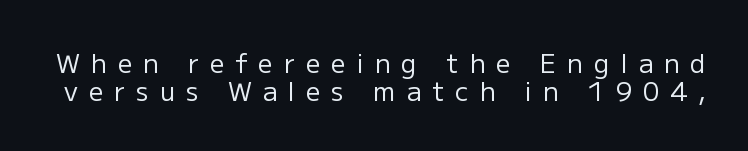
{"italic": "no", "bold": "no", "underline": "no", "line_spacing": "tight", "line_spacing_ratio": 1.06, "letter_spacing": "wide", "letter_spacing_em": 0.42, "glyph_px": 26}
